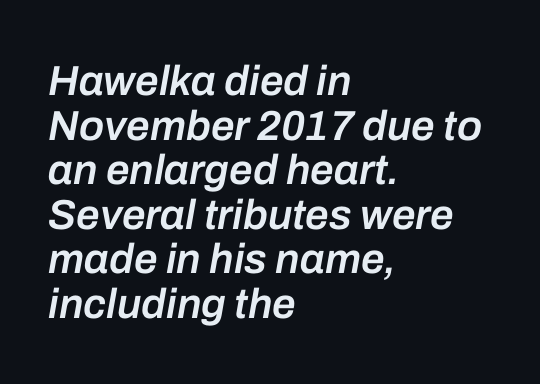
Compared with typical paragraphs, the rows here are closer together. The gap between lines stays unmarked. Reading down the block, your eye returns to a fixed left position each line. Slant detected: the letters are inclined.
